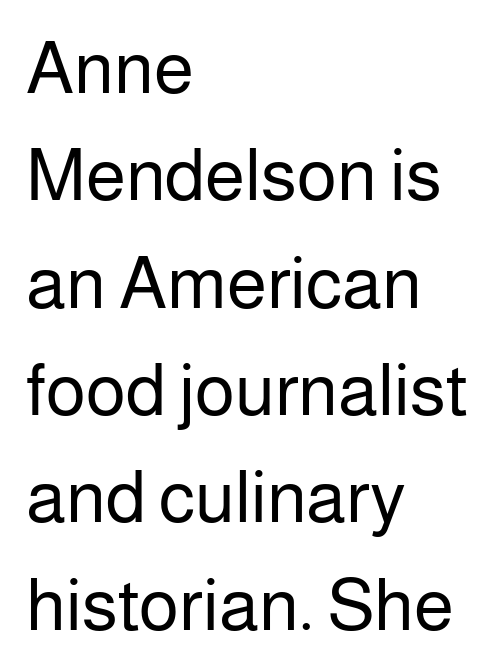
The image shows 73 px regular-weight sans-serif type, upright; set left-aligned, normal line spacing (1.47x), normal letter spacing, not underlined; low stroke contrast and a medium x-height.
